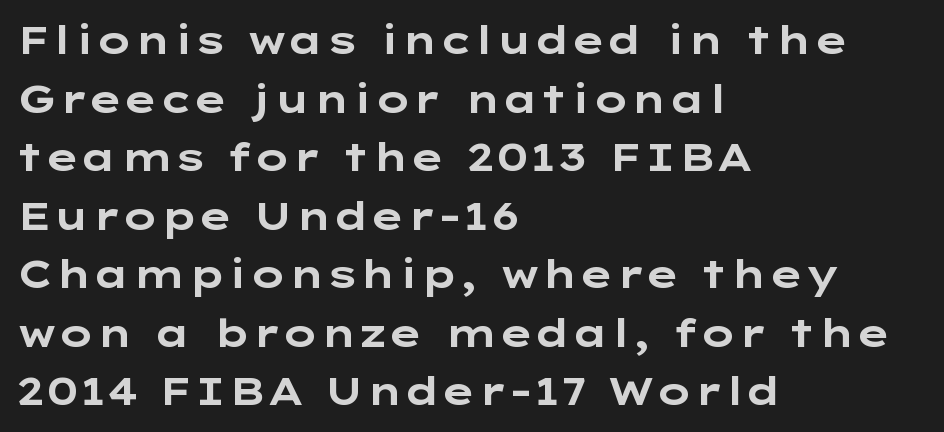
The image shows 38 px bold, wide sans-serif type, upright; set left-aligned, normal line spacing (1.54x), normal letter spacing, not underlined; low stroke contrast and a medium x-height.
